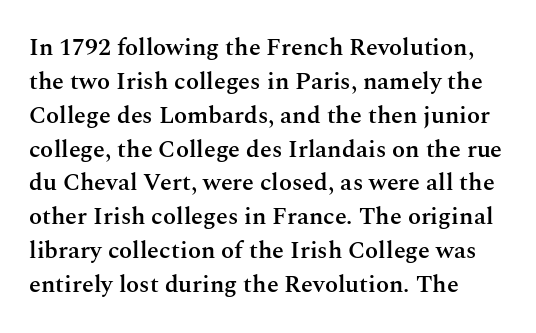
The image shows 24 px text type, upright; set left-aligned, normal line spacing (1.41x), normal letter spacing, not underlined.
